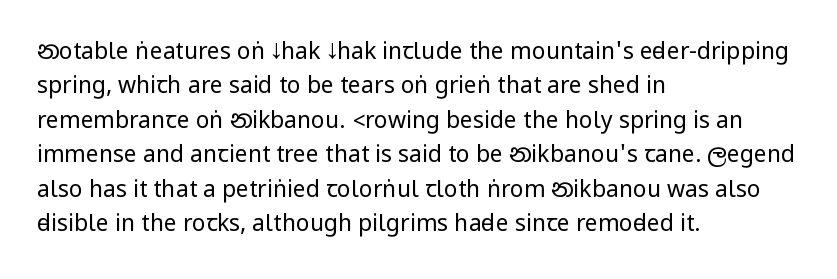
Q: Is the text bold? A: No.
Q: Is the text italic (slanted)? A: No, it is upright.
Q: Is the text underlined? A: No.
Q: How is the paragraph aligned? A: Left-aligned.
Q: Is the spacing between letters normal or unusually wide? A: Normal.
Q: Is the spacing between lines tight, normal or loose? A: Normal.
